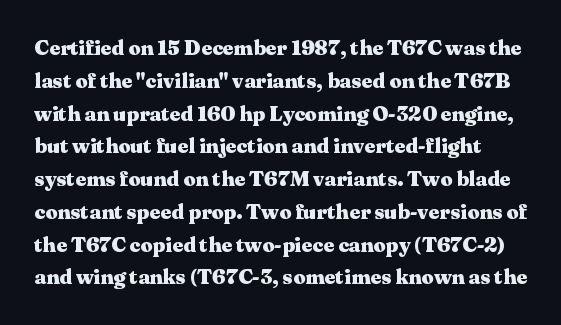
The area under the type is left untouched. This is the regular roman posture of the typeface. Each new line begins a customary step beneath the previous one. The letters are bold, with thick, heavy strokes. The horizontal fit of the characters is conventional and even.
